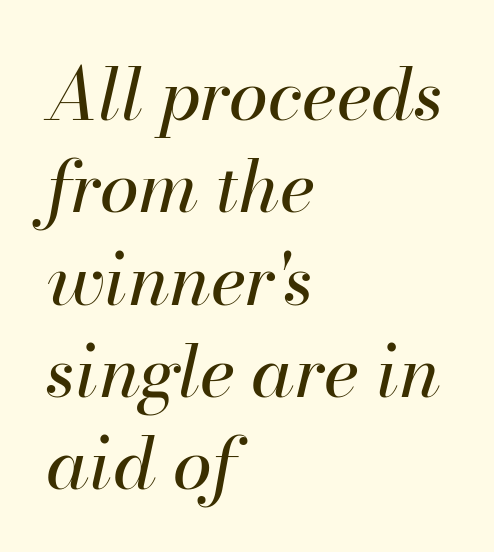
{"italic": "yes", "lean": "right", "slant_degrees": 13, "bold": "no", "weight": "regular", "width": "normal", "stroke_contrast": "high", "x_height": "small", "monospaced": "no", "underline": "no", "align": "left", "line_spacing": "normal", "line_spacing_ratio": 1.3, "letter_spacing": "normal", "letter_spacing_em": 0.0, "glyph_px": 71}
